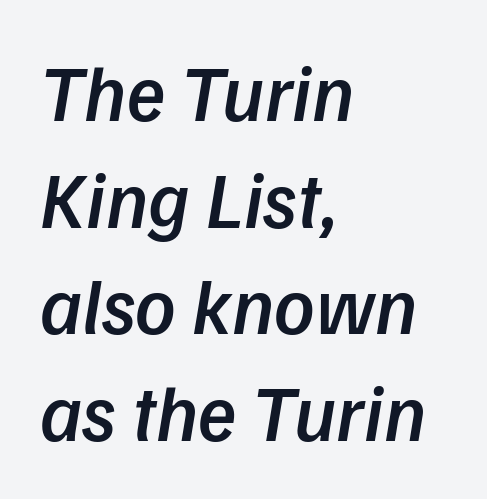
Q: Is the text bold? A: Semi-bold.
Q: Is the text italic (slanted)? A: Yes, it leans right by about 9 degrees.
Q: Is the text underlined? A: No.
Q: How is the paragraph aligned? A: Left-aligned.
Q: Is the spacing between letters normal or unusually wide? A: Normal.
Q: Is the spacing between lines tight, normal or loose? A: Normal.
Q: Width (condensed, normal, or wide)? A: Normal.
Q: Stroke contrast? A: Low.
Q: x-height? A: Medium.
Q: Monospaced? A: No.
